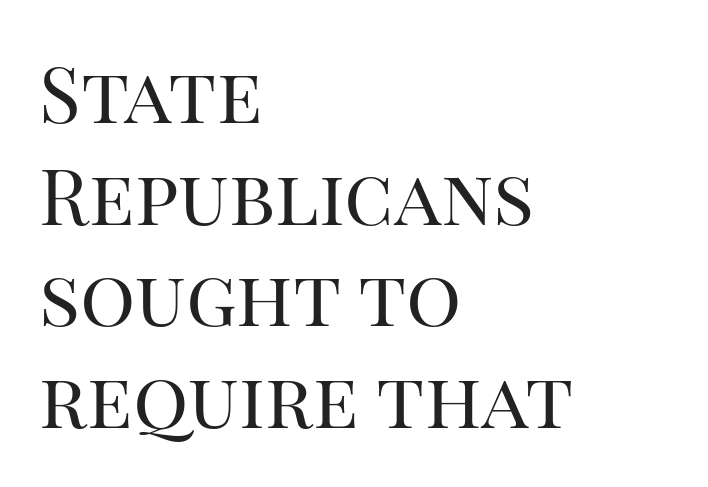
Is there any slant? The stems are plumb. Each word holds together tightly as a unit, with standard inter-letter gaps. Layout note: lines flush left. Is there much room between lines? A standard amount, neither cramped nor airy. Note the varied advance widths — an 'i' is clearly narrower than an 'm'. Serif or sans? Serif — the stroke terminals have little feet.
